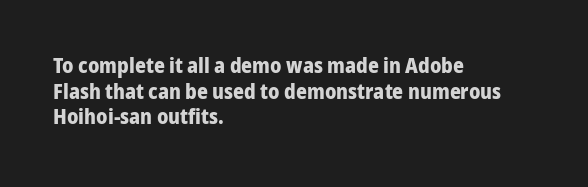
The image shows 21 px bold type, upright; set left-aligned, line spacing 1.22x, normal letter spacing, not underlined.
